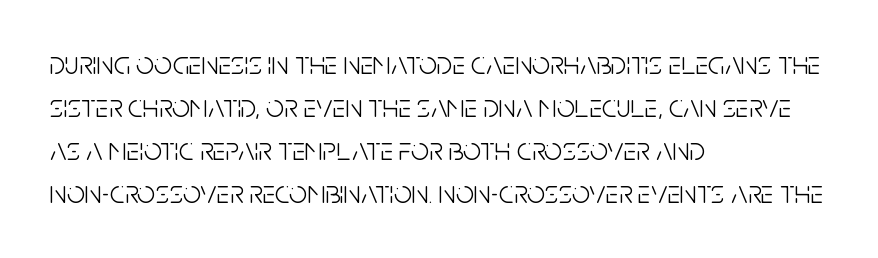
The image shows 32 px light, condensed sans-serif type, upright; set left-aligned, normal line spacing (1.34x), normal letter spacing, not underlined; low stroke contrast and a large x-height.
